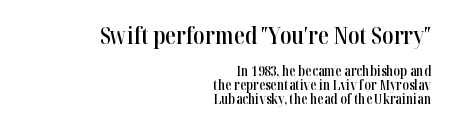
Q: Is the text bold? A: Semi-bold.
Q: Is the text italic (slanted)? A: No, it is upright.
Q: Is the text underlined? A: No.
Q: How is the paragraph aligned? A: Right-aligned.
Q: Is the spacing between letters normal or unusually wide? A: Normal.
Q: Is the spacing between lines tight, normal or loose? A: Tight.
Q: Which block of text is set in a larger size, the first (top) or the second (bottom)? A: The first (top) one.
